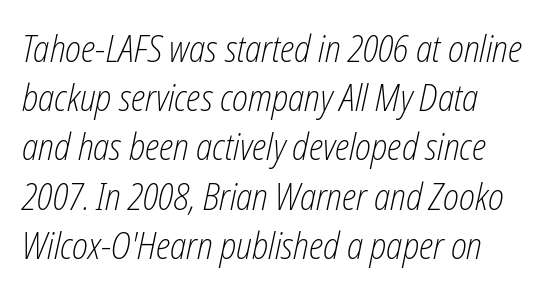
The image shows 37 px light, condensed type, italic (leaning right); set normal line spacing (1.33x), normal letter spacing, not underlined; low stroke contrast and a medium x-height.
